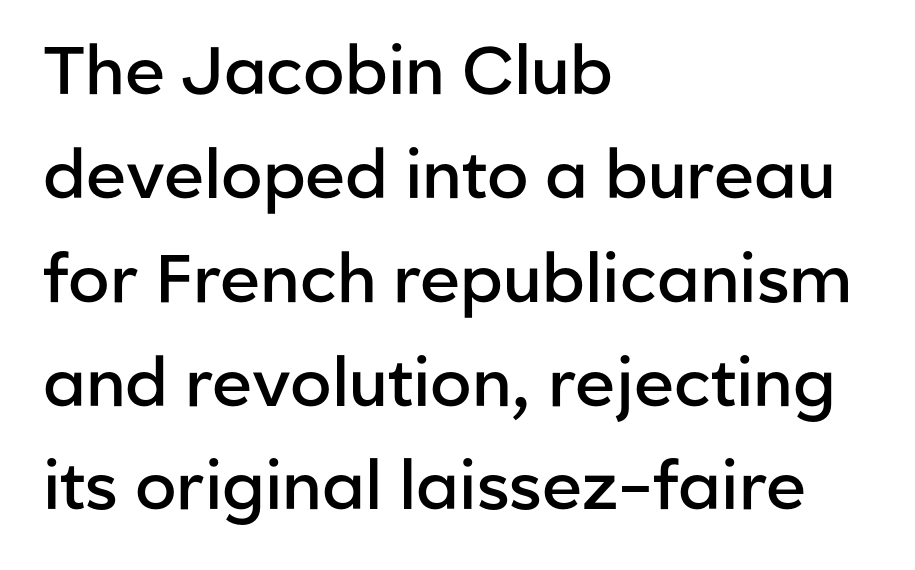
Q: Is the text bold? A: Semi-bold.
Q: Is the text italic (slanted)? A: No, it is upright.
Q: Is the typeface a serif or a sans-serif typeface? A: Sans-serif.
Q: Is the text underlined? A: No.
Q: How is the paragraph aligned? A: Left-aligned.
Q: Is the spacing between letters normal or unusually wide? A: Normal.
Q: Is the spacing between lines tight, normal or loose? A: Normal.
Q: Width (condensed, normal, or wide)? A: Normal.
Q: Stroke contrast? A: Low.
Q: x-height? A: Medium.
Q: Monospaced? A: No.
